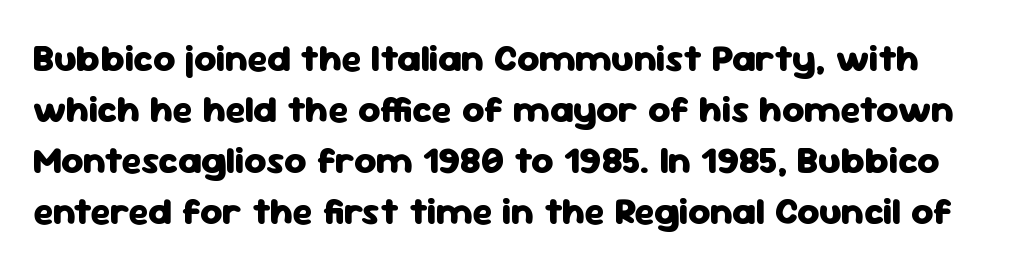
{"serif": "no", "italic": "no", "bold": "yes", "weight": "heavy", "width": "normal", "stroke_contrast": "low", "x_height": "medium", "monospaced": "no", "underline": "no", "line_spacing": "normal", "line_spacing_ratio": 1.34, "letter_spacing": "normal", "letter_spacing_em": 0.0, "glyph_px": 38}
